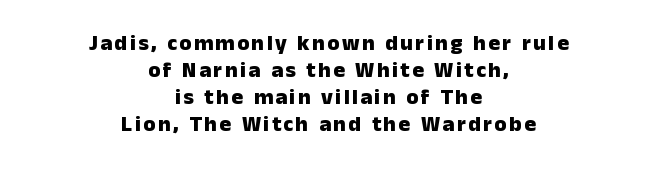
Designer's note — italics off, roman on. Line starts and ends both wander, symmetrically. Has an underline been added? It has not. The typesetting leans heavy: a genuine bold.
